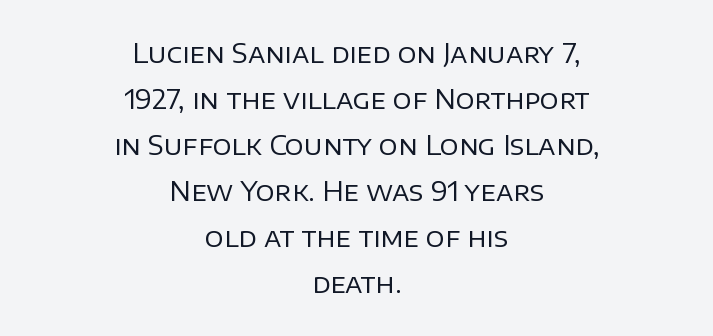
Is the block centered? Yes — each line is placed symmetrically about the middle. The weight tops out at a normal text grade. Does the lettering tilt? It doesn't — this is upright. The space directly below the letters is spotless. Words appear dense and cohesive because spacing is normal.
